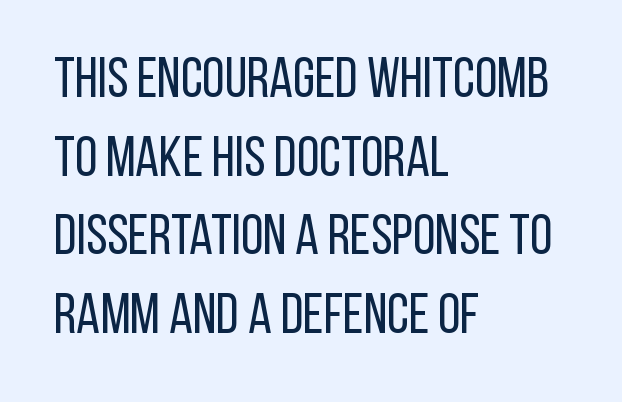
This is sans-serif lettering, the kind often seen on screens and signage. Baseline-to-baseline distance is the conventional proportion of letter height. The letters sit at their default tracking, neither squeezed nor spread. Lines of text with bare space underneath. In CSS terms this would be text-align: left. The specimen reads as upright at a glance.
